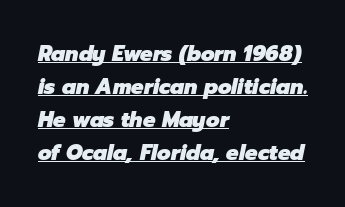
Q: Is the text bold? A: Yes.
Q: Is the text italic (slanted)? A: Yes, it leans right by about 12 degrees.
Q: Is the text underlined? A: Yes.
Q: How is the paragraph aligned? A: Left-aligned.
Q: Is the spacing between letters normal or unusually wide? A: Normal.
Q: Is the spacing between lines tight, normal or loose? A: Normal.
